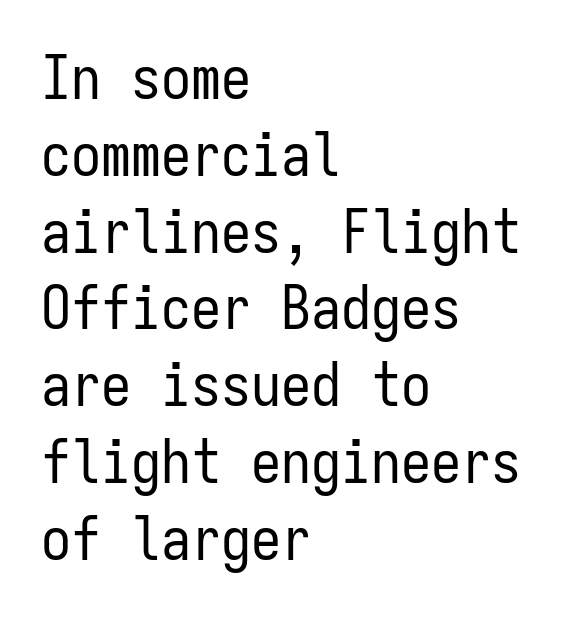
Q: Is the text bold? A: No.
Q: Is the text italic (slanted)? A: No, it is upright.
Q: Is the typeface a serif or a sans-serif typeface? A: Sans-serif.
Q: Is the text underlined? A: No.
Q: How is the paragraph aligned? A: Left-aligned.
Q: Is the spacing between letters normal or unusually wide? A: Normal.
Q: Is the spacing between lines tight, normal or loose? A: Normal.
Q: Width (condensed, normal, or wide)? A: Condensed.
Q: Stroke contrast? A: Low.
Q: x-height? A: Medium.
Q: Monospaced? A: Yes.
